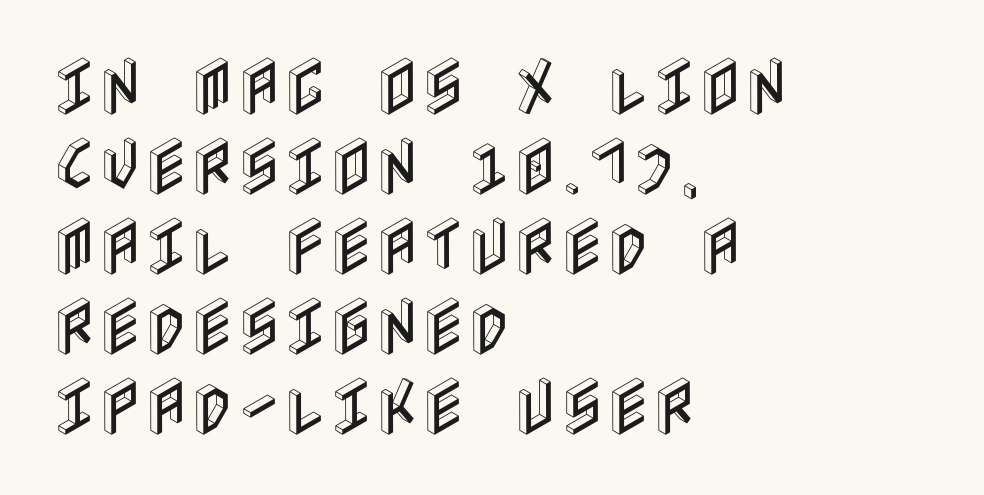
Q: Is the text italic (slanted)? A: No, it is upright.
Q: Is the text underlined? A: No.
Q: How is the paragraph aligned? A: Left-aligned.
Q: Is the spacing between letters normal or unusually wide? A: Normal.
Q: Is the spacing between lines tight, normal or loose? A: Normal.
Q: Width (condensed, normal, or wide)? A: Condensed.
Q: x-height? A: Large.
